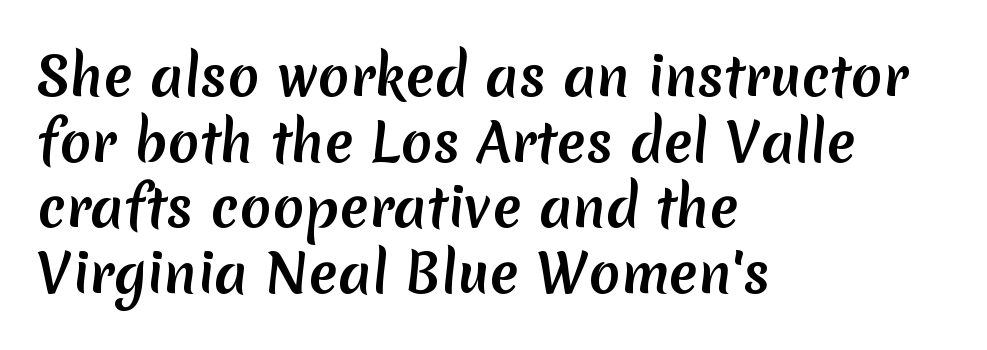
Q: Is the typeface a serif or a sans-serif typeface? A: Sans-serif.
Q: Is the text underlined? A: No.
Q: How is the paragraph aligned? A: Left-aligned.
Q: Is the spacing between letters normal or unusually wide? A: Normal.
Q: Width (condensed, normal, or wide)? A: Normal.
Q: Stroke contrast? A: Medium.
Q: x-height? A: Medium.
Q: Monospaced? A: No.
